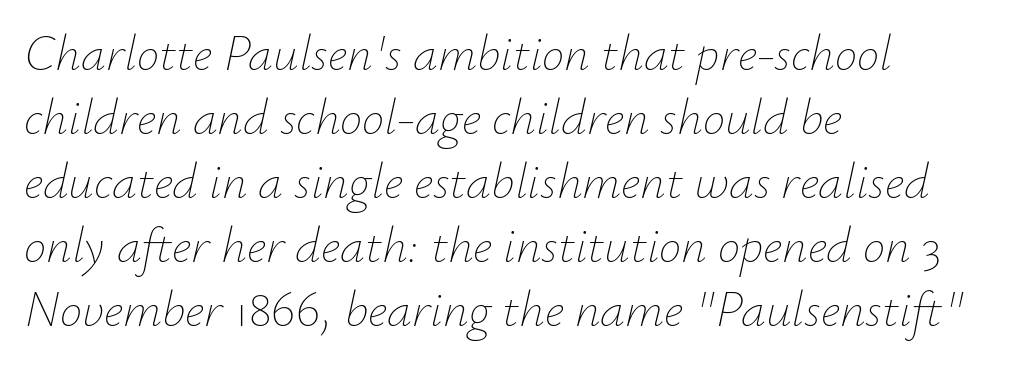
Q: Is the text bold? A: No.
Q: Is the text italic (slanted)? A: Yes, it leans right by about 12 degrees.
Q: Is the text underlined? A: No.
Q: How is the paragraph aligned? A: Left-aligned.
Q: Is the spacing between letters normal or unusually wide? A: Normal.
Q: Is the spacing between lines tight, normal or loose? A: Normal.
Q: Width (condensed, normal, or wide)? A: Normal.
Q: Stroke contrast? A: Low.
Q: x-height? A: Small.
Q: Monospaced? A: No.
